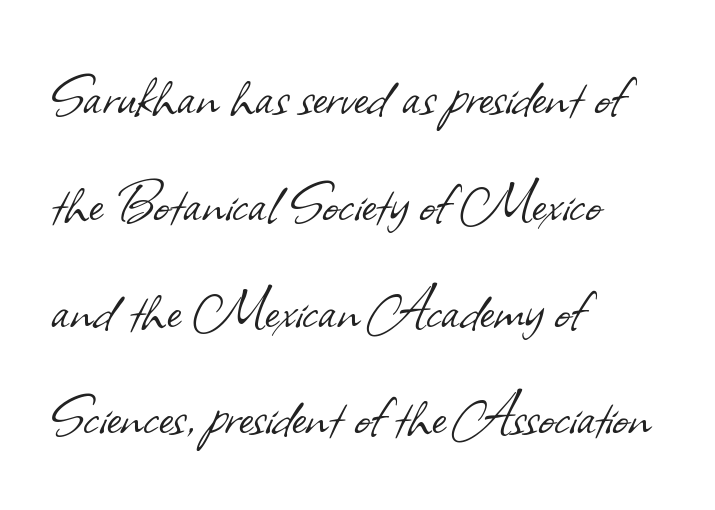
{"serif": "no", "bold": "no", "weight": "light", "width": "normal", "stroke_contrast": "low", "x_height": "small", "monospaced": "no", "underline": "no", "align": "left", "line_spacing": "normal", "line_spacing_ratio": 1.57, "letter_spacing": "normal", "letter_spacing_em": 0.0, "glyph_px": 68}
